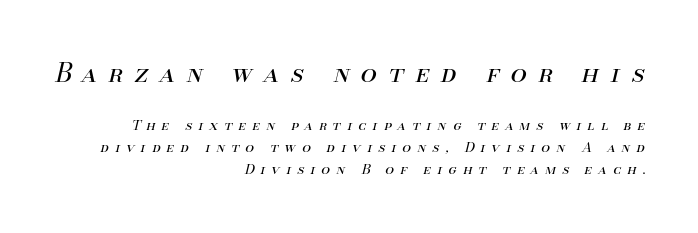
The area under the type is left untouched. Stem width sits at or under what a default text font uses. Leading: standard. Tall strokes in this sample are angled rather than plumb.
